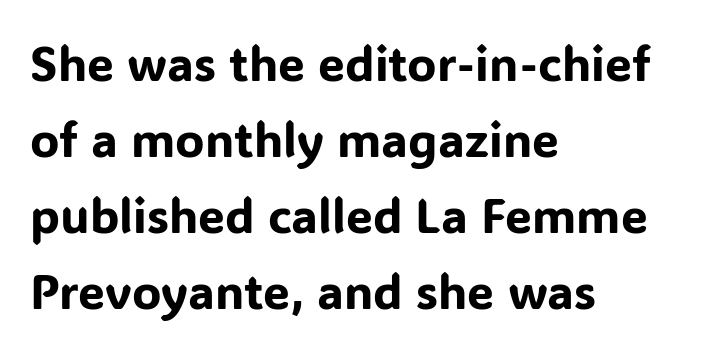
Q: Is the text italic (slanted)? A: No, it is upright.
Q: Is the typeface a serif or a sans-serif typeface? A: Sans-serif.
Q: Is the text underlined? A: No.
Q: How is the paragraph aligned? A: Left-aligned.
Q: Is the spacing between letters normal or unusually wide? A: Normal.
Q: Is the spacing between lines tight, normal or loose? A: Normal.
Q: Width (condensed, normal, or wide)? A: Normal.
Q: Stroke contrast? A: Low.
Q: x-height? A: Medium.
Q: Monospaced? A: No.
